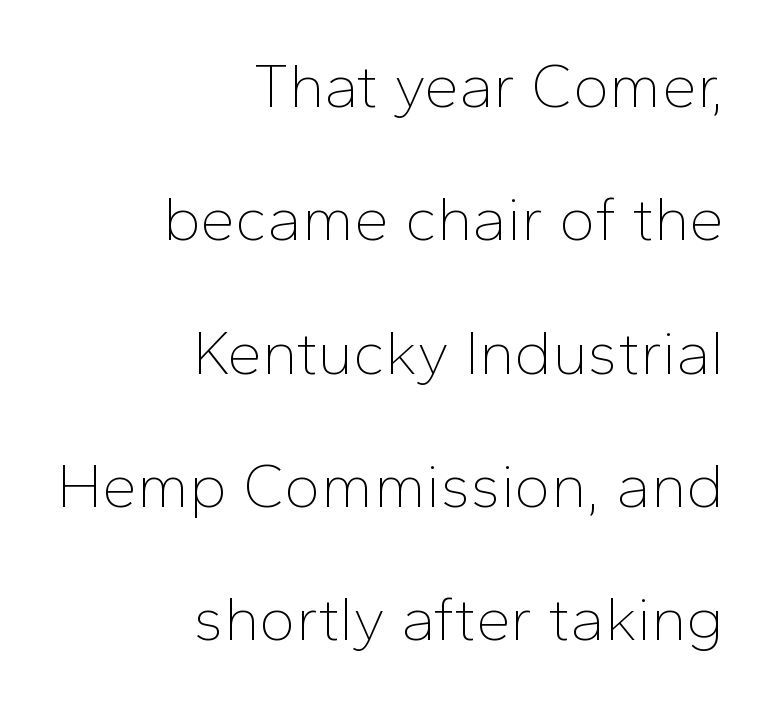
Do the characters align in a grid? No, the font is proportional. Horizontal alignment here is rightward, an uncommon choice for prose. Tracking value appears to be zero — textbook default spacing. Check the space under the baseline: it is left empty. The passage shown stacks its lines with a broad gap. The axis of the letterforms is exactly vertical.
